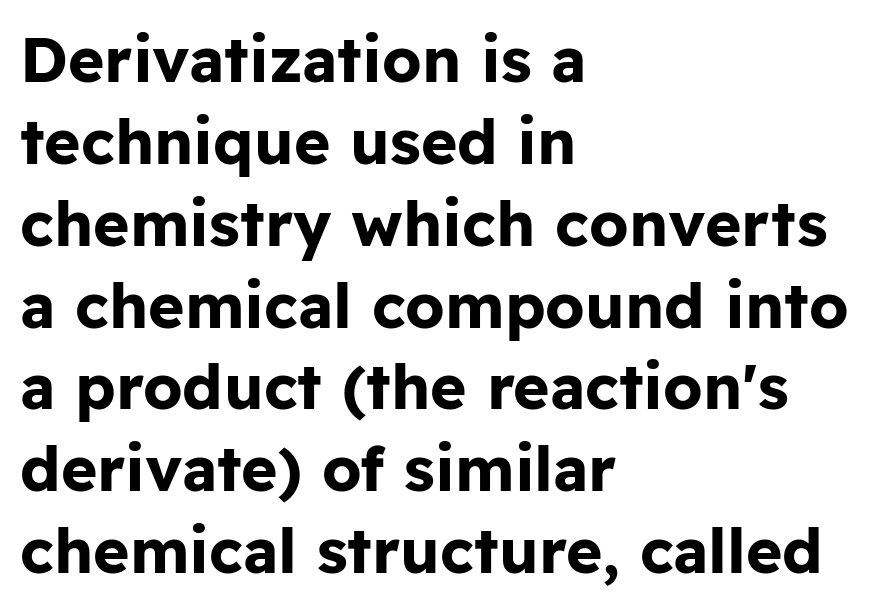
The image shows 62 px bold sans-serif type, upright; set left-aligned, normal line spacing (1.32x), normal letter spacing, not underlined; low stroke contrast and a medium x-height.
